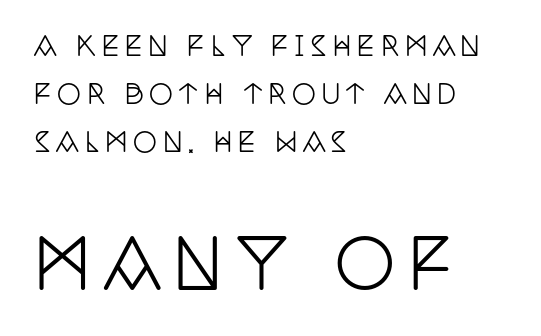
The image shows 68 px condensed serif type, upright; set left-aligned, line spacing 1.78x, not underlined; the second (bottom) block is 2.52x larger; low stroke contrast and a large x-height.
